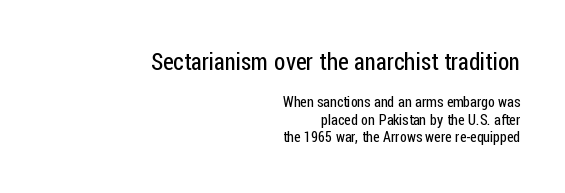
A bare baseline throughout the passage. Nothing unusual about the tracking: characters are spaced as the font intends. Visually, the top section dominates because its glyphs are scaled up. Is there much room between lines? A standard amount, neither cramped nor airy. Posture: upright roman. The text block is weighted toward the right margin, trailing off unevenly leftward.
